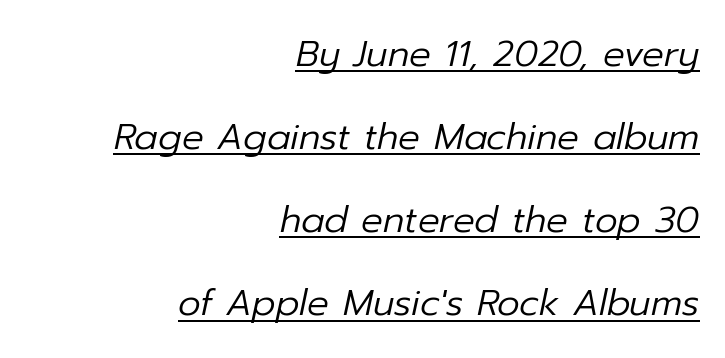
{"italic": "yes", "lean": "right", "slant_degrees": 12, "bold": "no", "weight": "regular", "width": "normal", "stroke_contrast": "low", "x_height": "medium", "monospaced": "no", "underline": "yes", "align": "right", "line_spacing": "loose", "line_spacing_ratio": 2.31, "letter_spacing": "normal", "letter_spacing_em": 0.0, "glyph_px": 36}
